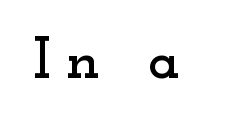
Type without underlining. Serifs: yes, visible at the terminals of the letterforms. Observe the wide spacing: letters keep a clear distance from each other. Upright lettering throughout.
